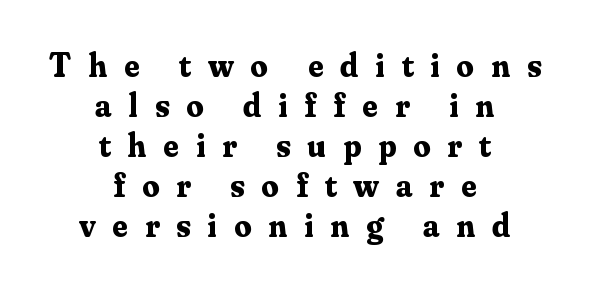
{"serif": "yes", "italic": "no", "bold": "yes", "weight": "bold", "width": "normal", "stroke_contrast": "medium", "x_height": "small", "monospaced": "no", "underline": "no", "align": "center", "line_spacing_ratio": 1.18, "letter_spacing": "wide", "letter_spacing_em": 0.5, "glyph_px": 34}
